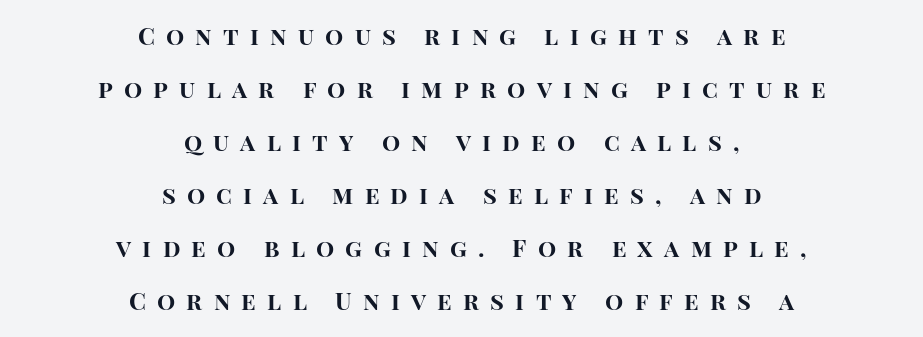
Q: Is the text bold? A: Yes.
Q: Is the text italic (slanted)? A: No, it is upright.
Q: Is the text underlined? A: No.
Q: How is the paragraph aligned? A: Centered.
Q: Is the spacing between letters normal or unusually wide? A: Unusually wide.
Q: Is the spacing between lines tight, normal or loose? A: Loose.
